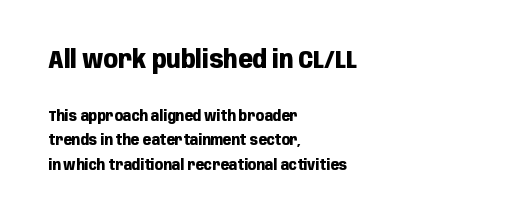
The image shows 24 px bold type, upright; set left-aligned, line spacing 1.74x, normal letter spacing, not underlined; the first (top) block is 1.71x larger.
